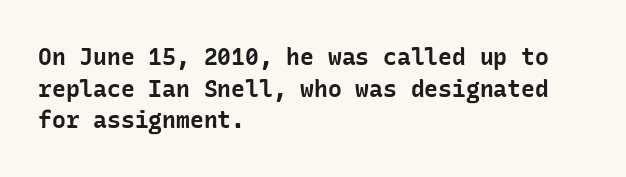
Q: Is the text bold? A: Yes.
Q: Is the text italic (slanted)? A: No, it is upright.
Q: Is the text underlined? A: No.
Q: How is the paragraph aligned? A: Left-aligned.
Q: Is the spacing between letters normal or unusually wide? A: Normal.
Q: Is the spacing between lines tight, normal or loose? A: Normal.
